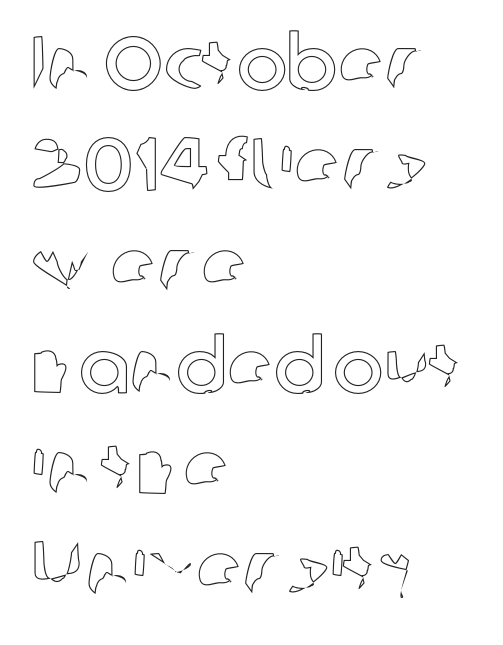
{"italic": "no", "width": "normal", "x_height": "medium", "monospaced": "no", "underline": "no", "align": "left", "line_spacing": "normal", "line_spacing_ratio": 1.33, "letter_spacing": "normal", "letter_spacing_em": 0.0, "glyph_px": 76}
